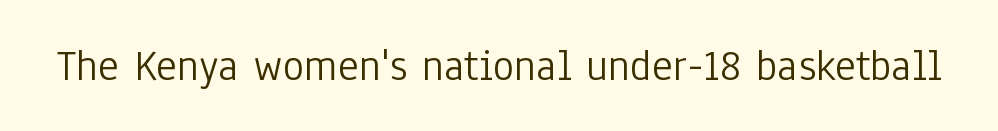
The passage shown has conventional tracking throughout. If you drew a line through each stem, it would be perfectly vertical. Weight: not bold — regular or lighter. Typographically, this falls in the sans-serif category. Underline: absent.
